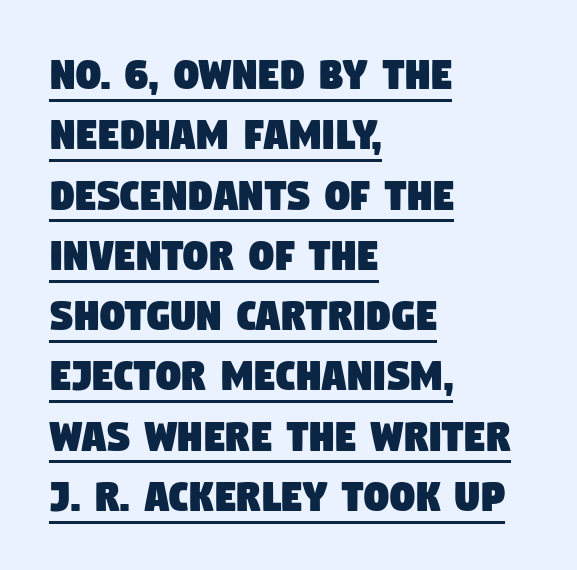
{"serif": "no", "width": "condensed", "stroke_contrast": "low", "x_height": "large", "monospaced": "no", "underline": "yes", "align": "left", "line_spacing_ratio": 1.23, "letter_spacing": "normal", "letter_spacing_em": 0.0, "glyph_px": 49}
